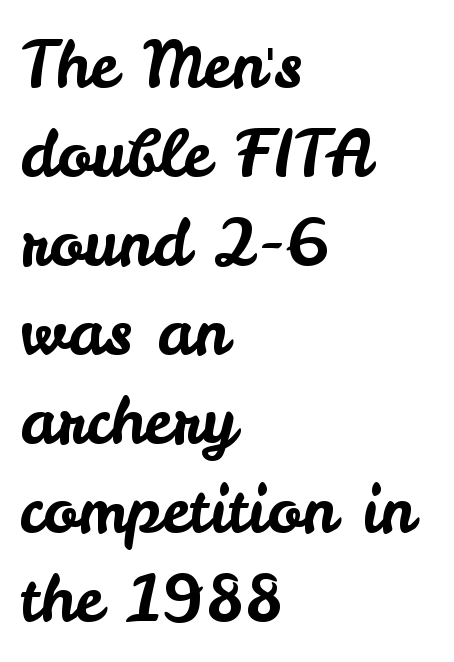
Q: Is the text italic (slanted)? A: Yes.
Q: Is the typeface a serif or a sans-serif typeface? A: Sans-serif.
Q: Is the text underlined? A: No.
Q: How is the paragraph aligned? A: Left-aligned.
Q: Is the spacing between letters normal or unusually wide? A: Normal.
Q: Is the spacing between lines tight, normal or loose? A: Normal.
Q: Width (condensed, normal, or wide)? A: Normal.
Q: Stroke contrast? A: Low.
Q: x-height? A: Small.
Q: Monospaced? A: No.
